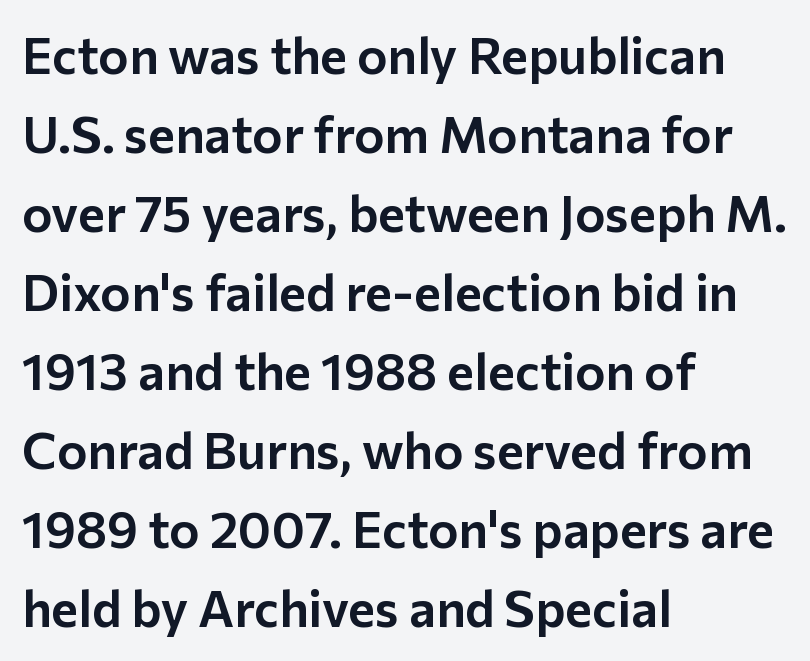
The image shows 51 px sans-serif type, upright; set left-aligned, normal line spacing (1.55x), normal letter spacing, not underlined; low stroke contrast and a medium x-height.
